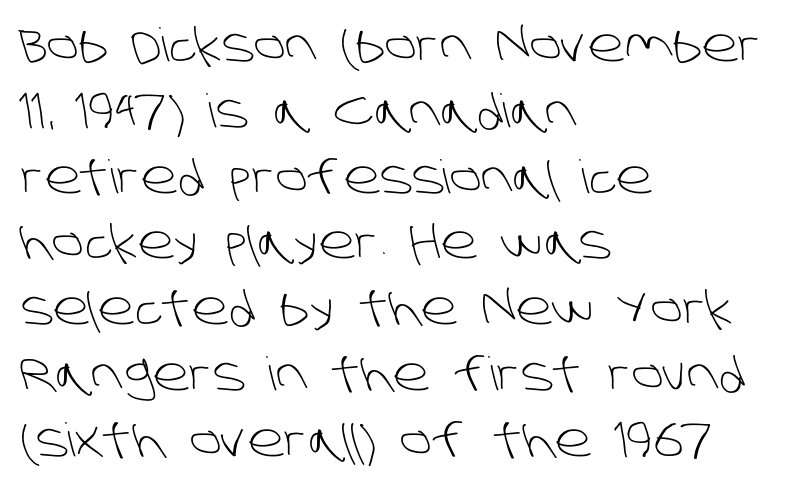
The image shows 46 px light sans-serif type; set left-aligned, normal line spacing (1.43x), normal letter spacing, not underlined; low stroke contrast and a large x-height.
